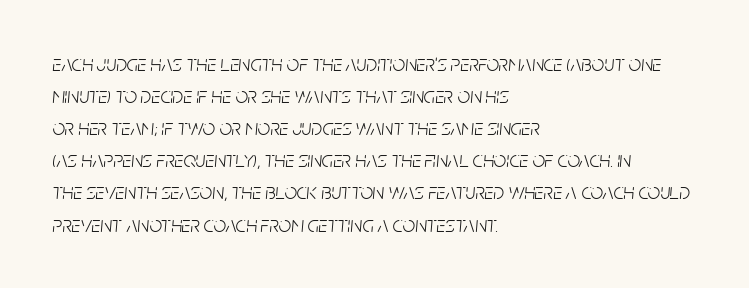
The image shows 22 px text type, italic (leaning right); set left-aligned, normal line spacing (1.46x), normal letter spacing, not underlined.
